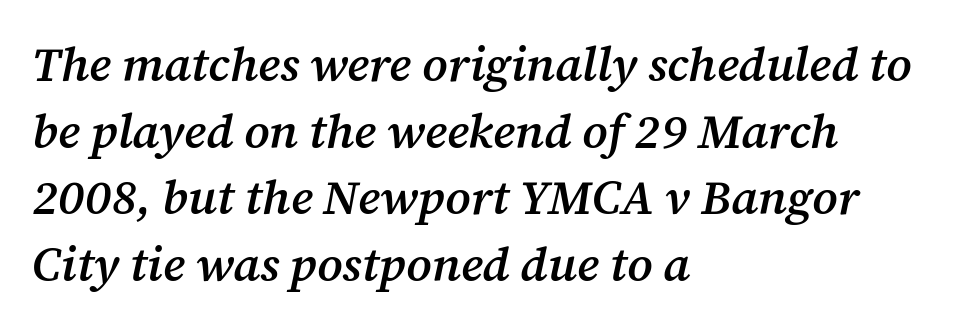
The image shows 48 px semibold serif type, italic (leaning right); set left-aligned, normal line spacing (1.39x), normal letter spacing, not underlined; medium stroke contrast and a medium x-height.
